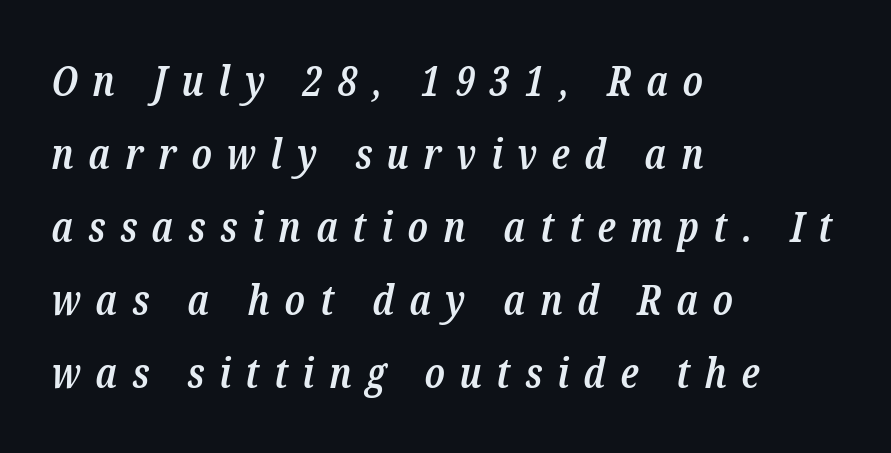
{"serif": "yes", "italic": "yes", "lean": "right", "slant_degrees": 12, "bold": "semi", "weight": "semibold", "width": "condensed", "stroke_contrast": "low", "x_height": "medium", "monospaced": "no", "underline": "no", "align": "left", "line_spacing_ratio": 1.74, "letter_spacing": "wide", "letter_spacing_em": 0.35, "glyph_px": 42}
